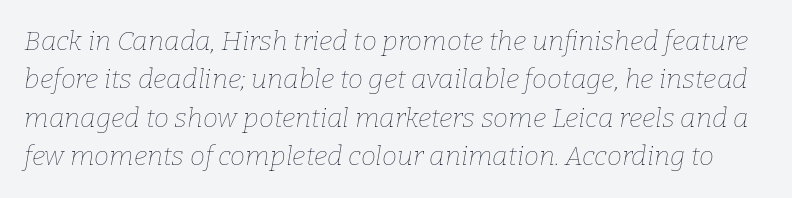
The image shows 27 px text type, italic (leaning right); set normal line spacing (1.42x), normal letter spacing, not underlined.
